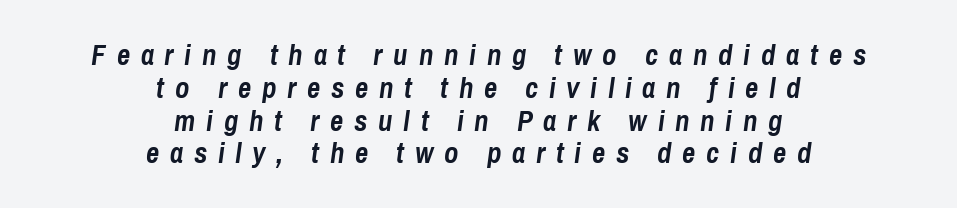
The image shows 29 px semibold, condensed type, italic (leaning right); set centered, tight line spacing (1.13x), unusually wide letter spacing (+0.37 em), not underlined; low stroke contrast and a medium x-height.
